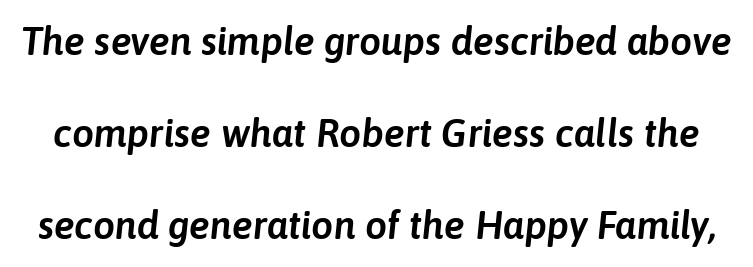
{"italic": "yes", "lean": "right", "slant_degrees": 6, "width": "normal", "stroke_contrast": "low", "x_height": "medium", "monospaced": "no", "underline": "no", "line_spacing": "loose", "line_spacing_ratio": 2.36, "letter_spacing": "normal", "letter_spacing_em": 0.0, "glyph_px": 39}
